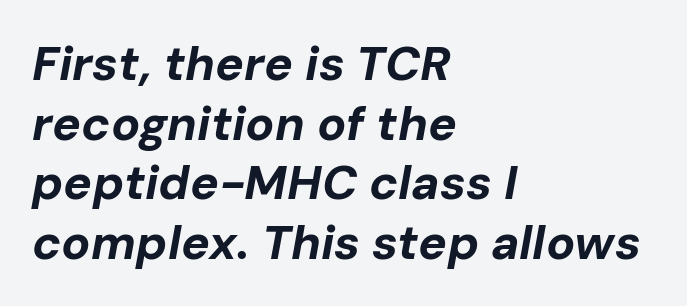
Standard letterfit; no display-style spreading of the glyphs. The face used here has a pronounced slope to its letters. Line beginnings align vertically; line endings do not. No word sits above an underline. Thick stems and heavy bowls — unmistakably bold.
